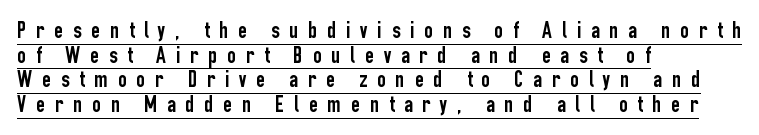
The image shows 24 px text type, upright; set left-aligned, tight line spacing (1.03x), unusually wide letter spacing (+0.41 em), underlined.
